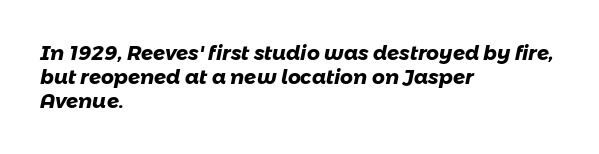
The image shows 20 px bold type; set left-aligned, line spacing 1.2x, normal letter spacing, not underlined.
